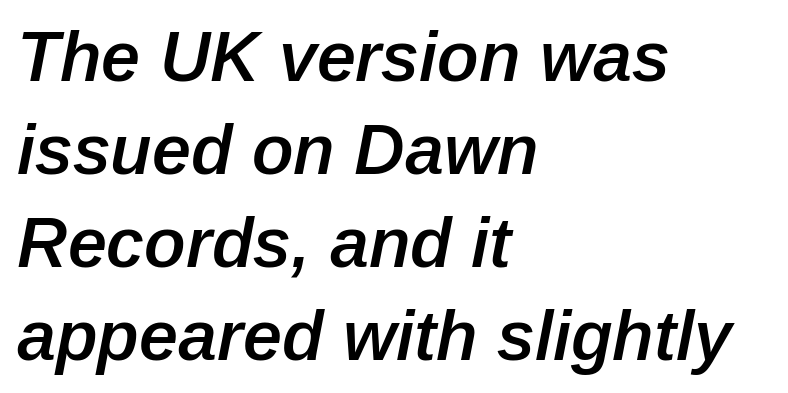
{"italic": "yes", "lean": "right", "slant_degrees": 12, "bold": "semi", "weight": "semibold", "width": "normal", "stroke_contrast": "low", "x_height": "medium", "monospaced": "no", "underline": "no", "align": "left", "line_spacing": "normal", "line_spacing_ratio": 1.33, "letter_spacing": "normal", "letter_spacing_em": 0.0, "glyph_px": 70}
